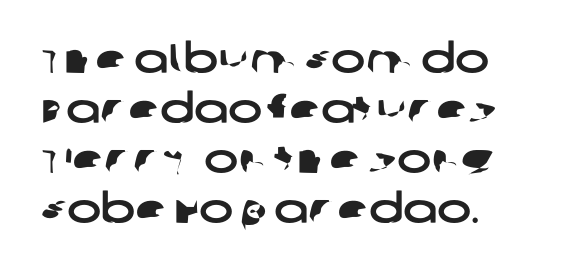
{"serif": "no", "width": "wide", "stroke_contrast": "low", "x_height": "large", "monospaced": "no", "underline": "no", "line_spacing_ratio": 1.22, "letter_spacing": "normal", "letter_spacing_em": 0.0, "glyph_px": 41}
